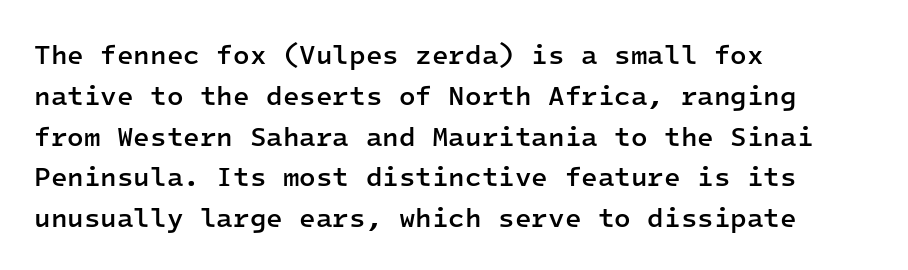
The image shows 27 px text type, upright; set left-aligned, normal line spacing (1.51x), normal letter spacing, not underlined.
